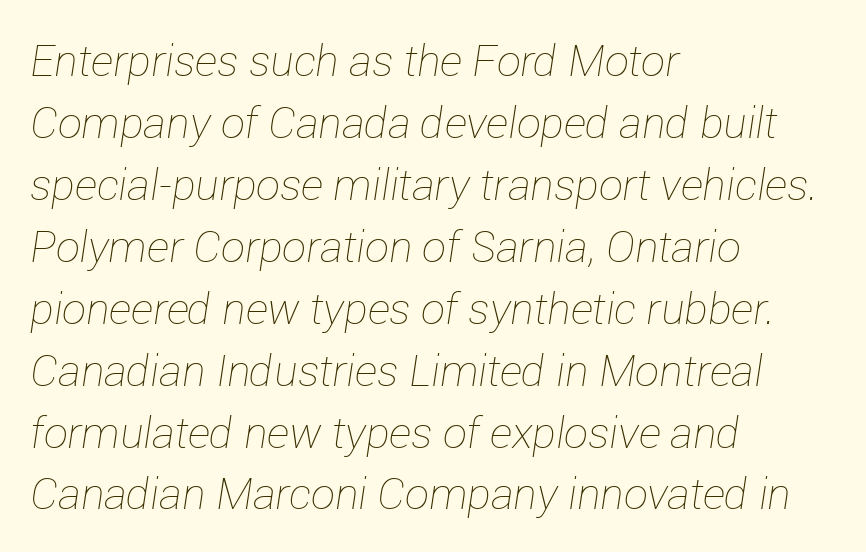
Students, note that the glyphs here touch the page at normal intervals. The letters advance in unequal steps, a hallmark of proportional type. It's the slanting kind of type. Regarding leading, the lines here are spaced in the standard way. On a weight scale, this lands at 450 or below.
